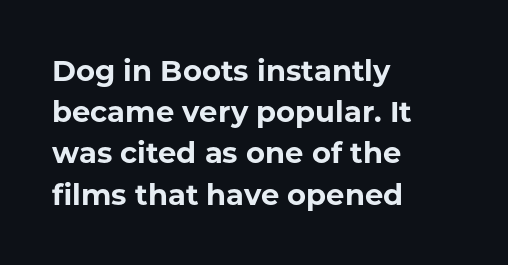
{"serif": "no", "italic": "no", "bold": "yes", "weight": "bold", "width": "normal", "stroke_contrast": "low", "x_height": "medium", "monospaced": "no", "underline": "no", "align": "left", "line_spacing": "normal", "line_spacing_ratio": 1.42, "letter_spacing": "normal", "letter_spacing_em": 0.0, "glyph_px": 29}
